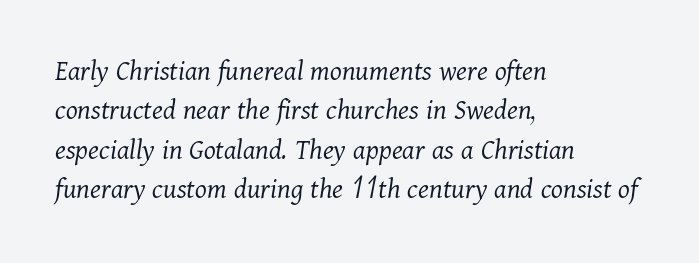
The image shows 30 px light serif type, italic (leaning right); set left-aligned, normal line spacing (1.31x), normal letter spacing, not underlined; medium stroke contrast and a medium x-height.
